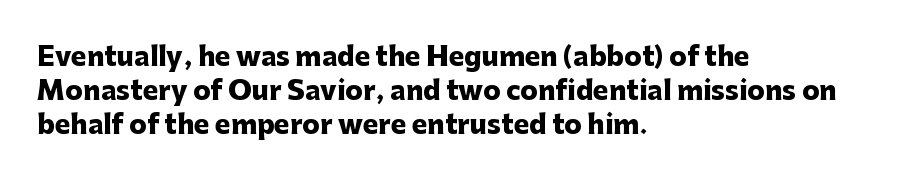
Q: Is the text bold? A: Yes.
Q: Is the text italic (slanted)? A: No, it is upright.
Q: Is the text underlined? A: No.
Q: How is the paragraph aligned? A: Left-aligned.
Q: Is the spacing between letters normal or unusually wide? A: Normal.
Q: Is the spacing between lines tight, normal or loose? A: Normal.
